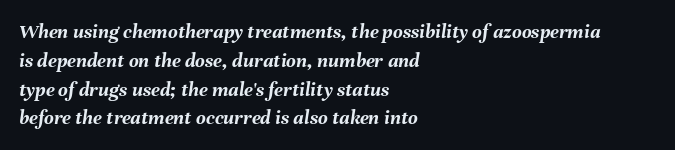
{"italic": "yes", "lean": "right", "slant_degrees": 8, "bold": "yes", "underline": "no", "align": "left", "line_spacing": "normal", "line_spacing_ratio": 1.37, "letter_spacing": "normal", "letter_spacing_em": 0.0, "glyph_px": 21}
